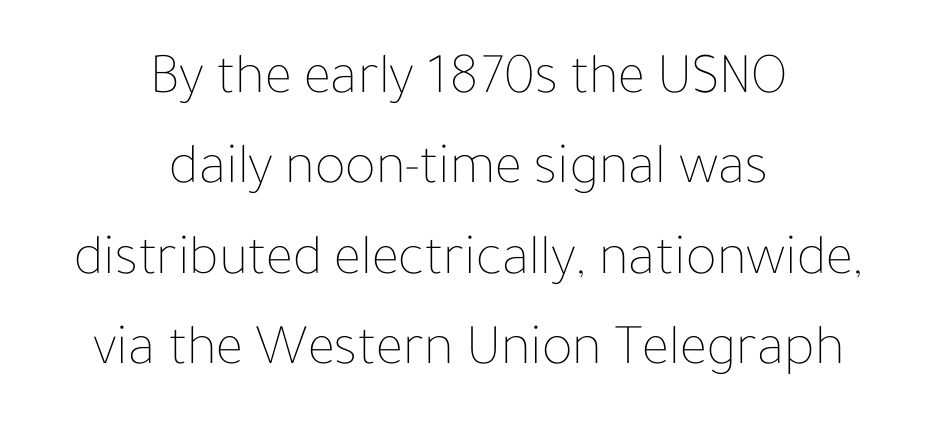
Q: Is the text bold? A: No.
Q: Is the text italic (slanted)? A: No, it is upright.
Q: Is the text underlined? A: No.
Q: How is the paragraph aligned? A: Centered.
Q: Is the spacing between letters normal or unusually wide? A: Normal.
Q: Is the spacing between lines tight, normal or loose? A: Normal.
Q: Width (condensed, normal, or wide)? A: Normal.
Q: Stroke contrast? A: Low.
Q: x-height? A: Medium.
Q: Monospaced? A: No.
